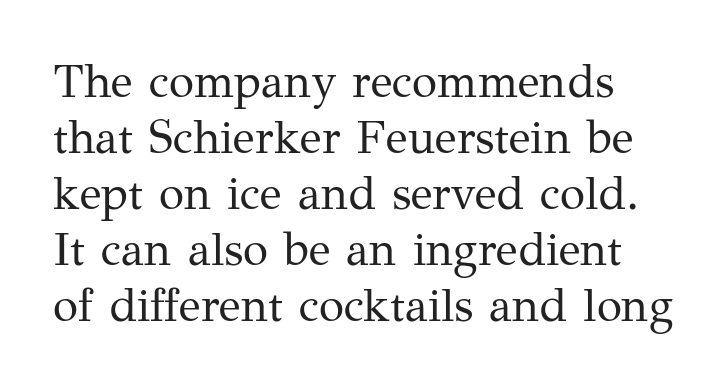
The image shows 46 px regular-weight serif type, upright; set line spacing 1.22x, normal letter spacing, not underlined; medium stroke contrast and a medium x-height.
